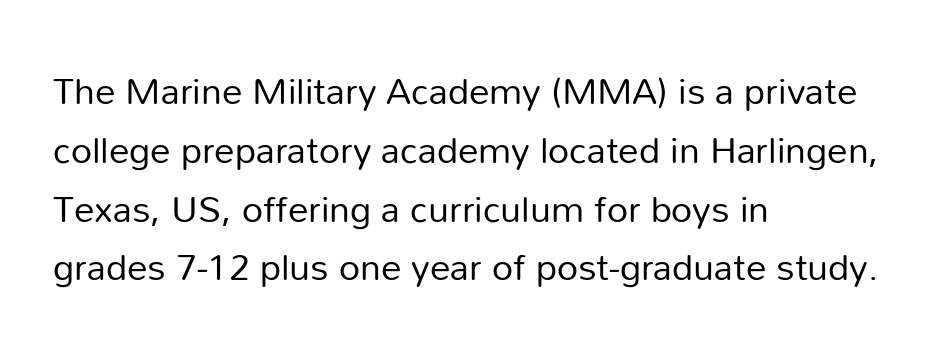
The image shows 37 px regular-weight sans-serif type, upright; set left-aligned, normal line spacing (1.59x), normal letter spacing, not underlined; low stroke contrast and a medium x-height.
